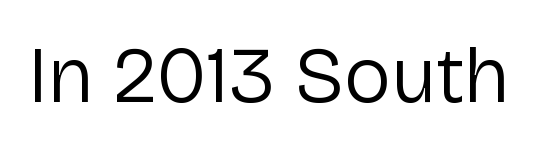
Posture: straight, roman, zero tilt. Ink coverage per letter is moderate at most. Here the designer chose a conventional face with non-uniform glyph widths. This is sans-serif lettering, the kind often seen on screens and signage. What stands out about the letter spacing? Nothing — it is the standard amount.
